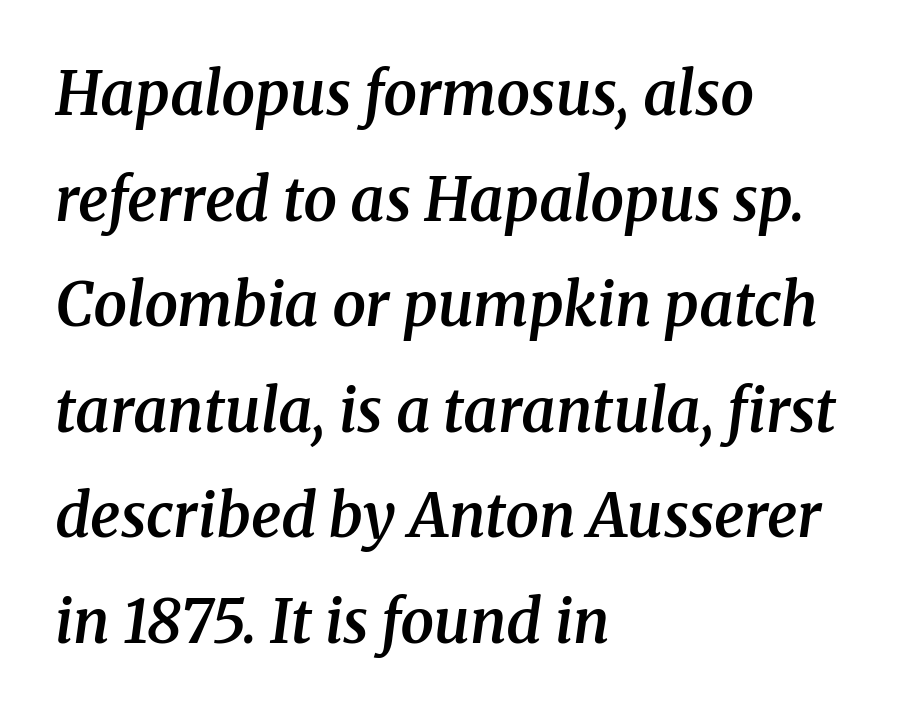
The image shows 60 px semibold serif type, italic (leaning right); set left-aligned, line spacing 1.76x, normal letter spacing, not underlined; medium stroke contrast and a medium x-height.
